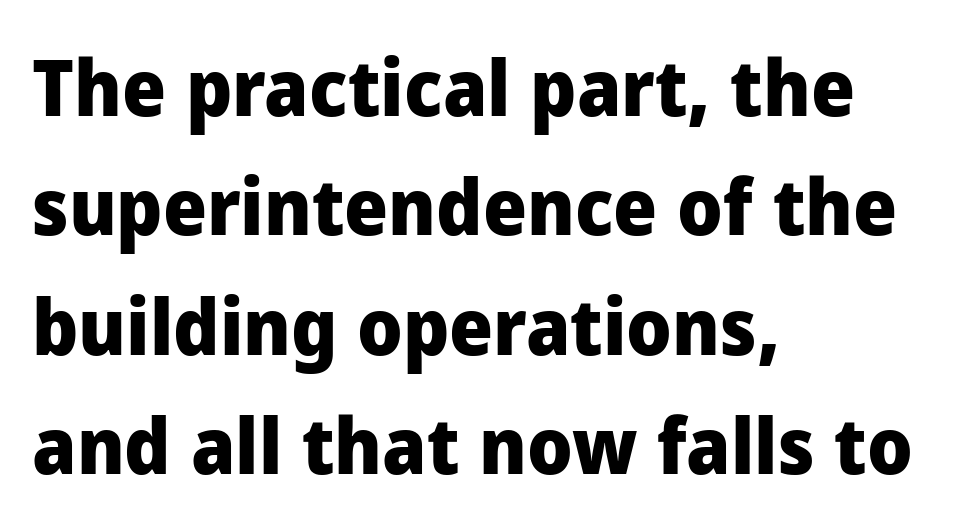
{"serif": "no", "italic": "no", "bold": "yes", "weight": "heavy", "width": "normal", "stroke_contrast": "low", "x_height": "medium", "monospaced": "no", "underline": "no", "align": "left", "line_spacing": "normal", "line_spacing_ratio": 1.53, "letter_spacing": "normal", "letter_spacing_em": 0.0, "glyph_px": 78}
